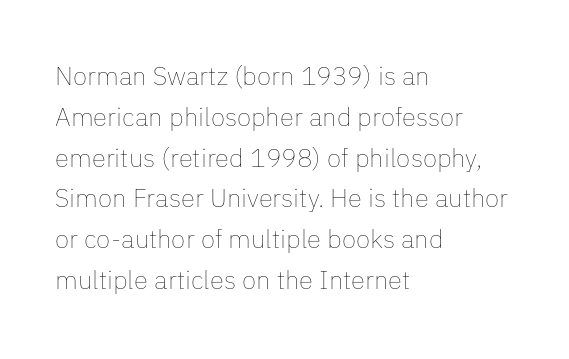
Q: Is the text bold? A: No.
Q: Is the text italic (slanted)? A: No, it is upright.
Q: Is the text underlined? A: No.
Q: How is the paragraph aligned? A: Left-aligned.
Q: Is the spacing between letters normal or unusually wide? A: Normal.
Q: Is the spacing between lines tight, normal or loose? A: Normal.
